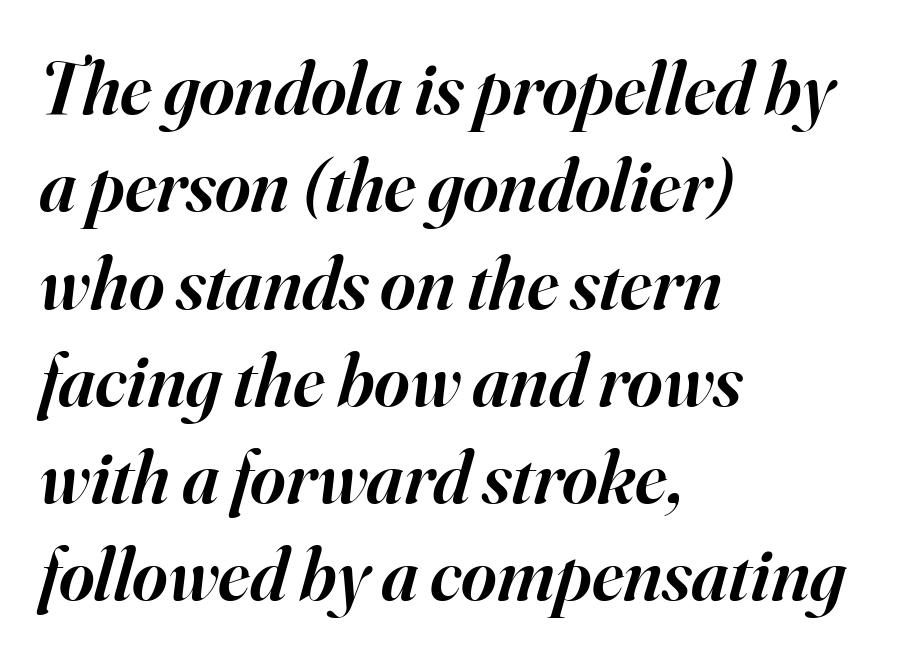
The image shows 76 px semibold serif type, italic (leaning right); set left-aligned, normal line spacing (1.28x), normal letter spacing, not underlined; high stroke contrast and a small x-height.
